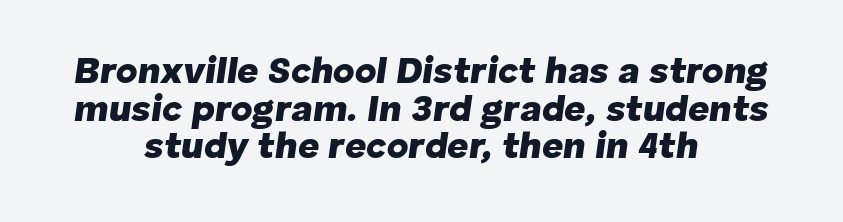
The image shows 37 px heavy type, italic (leaning right); set centered, tight line spacing (1.02x), normal letter spacing, not underlined; low stroke contrast and a medium x-height.
